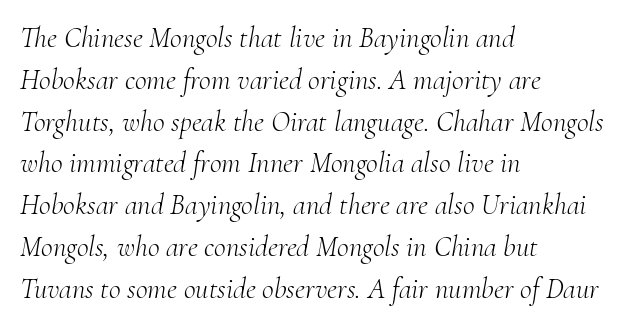
The image shows 29 px light serif type, italic (leaning right); set left-aligned, normal line spacing (1.44x), normal letter spacing, not underlined; medium stroke contrast and a small x-height.
